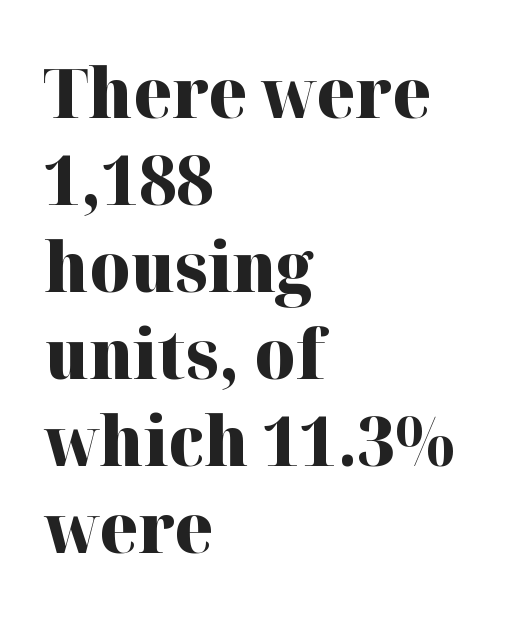
The image shows 69 px heavy serif type, upright; set left-aligned, normal line spacing (1.26x), normal letter spacing, not underlined; high stroke contrast and a medium x-height.
